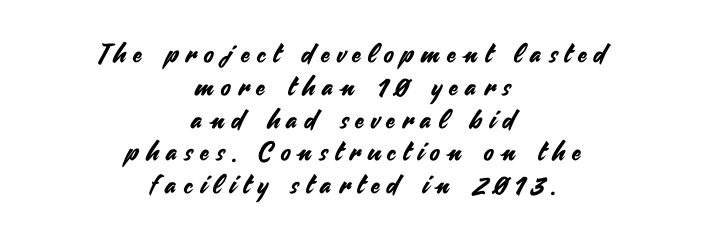
Clear beneath every line of the passage. The rendering positions every line midway between the sides. Notice how descenders clear the ascenders below comfortably — that's standard leading.
